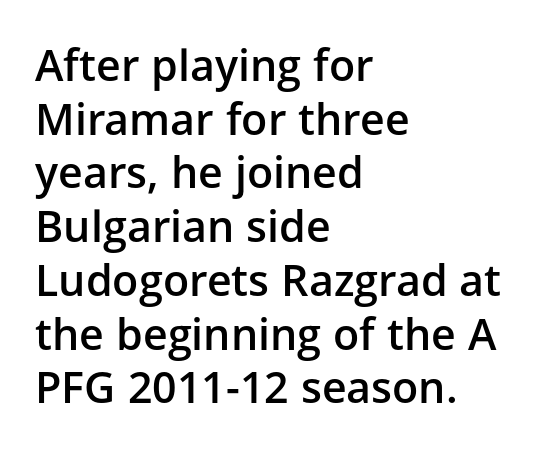
{"serif": "no", "italic": "no", "bold": "semi", "weight": "semibold", "width": "normal", "stroke_contrast": "low", "x_height": "medium", "monospaced": "no", "underline": "no", "align": "left", "line_spacing": "normal", "line_spacing_ratio": 1.25, "letter_spacing": "normal", "letter_spacing_em": 0.0, "glyph_px": 43}
